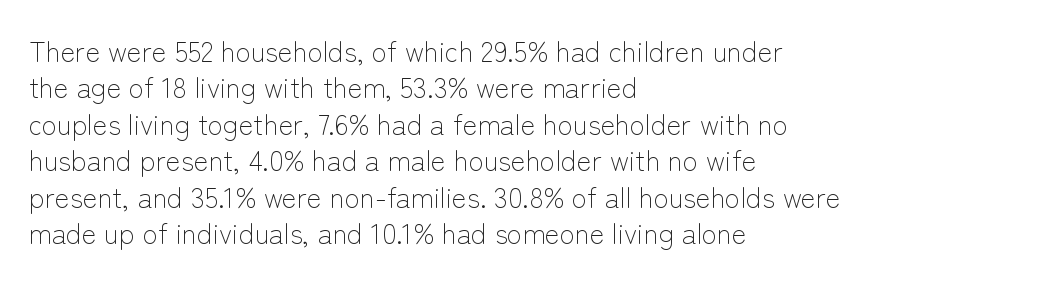
{"serif": "no", "italic": "no", "bold": "no", "weight": "light", "width": "normal", "stroke_contrast": "low", "x_height": "medium", "monospaced": "no", "underline": "no", "align": "left", "line_spacing": "normal", "line_spacing_ratio": 1.3, "letter_spacing": "normal", "letter_spacing_em": 0.0, "glyph_px": 28}
